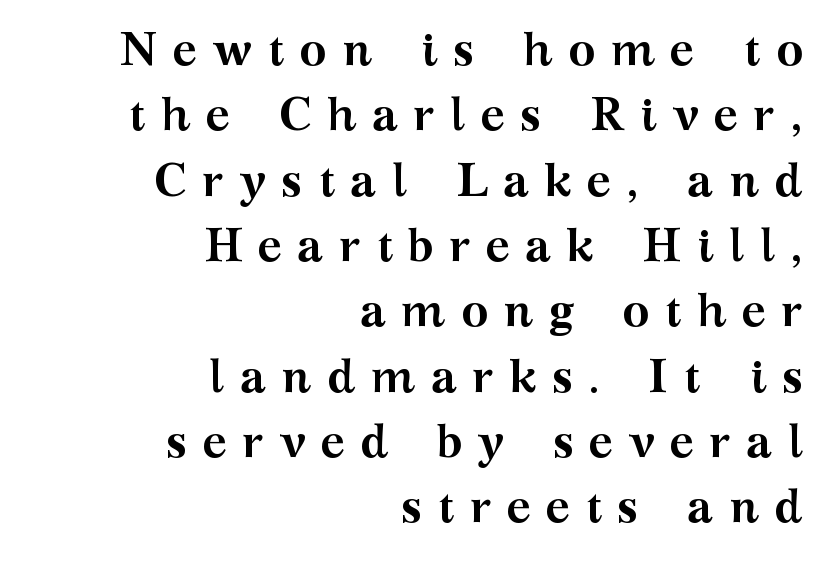
Typographically, this falls in the serif category. Tracking here is generous; glyphs stand well apart from one another. Every row of glyphs terminates at an identical x-position on the right. Honestly, there is no underline to notice here at all.
